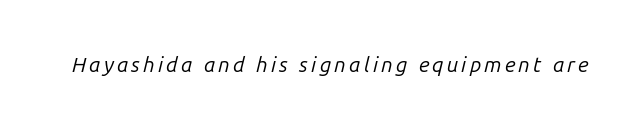
No word sits above an underline. Nothing heavy about these letters — not bold at all. The face used here has a pronounced slope to its letters.
